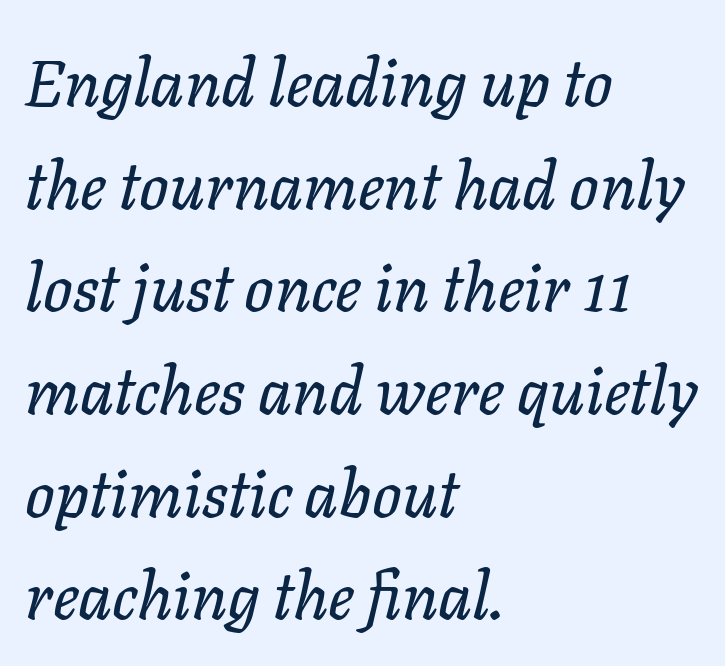
The horizontal fit of the characters is conventional and even. Regarding leading, the lines here are spaced in the standard way. The rendering applies a slant to the glyphs. Unmarked baselines from the first word to the last. Left-aligned paragraph, ragged on the right. This sample has the flowing, uneven cadence of proportional lettering.
